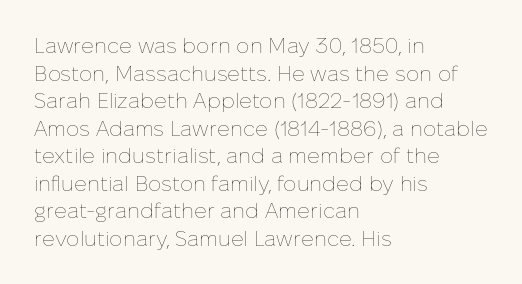
The image shows 21 px text type, upright; set left-aligned, normal line spacing (1.31x), normal letter spacing, not underlined.
